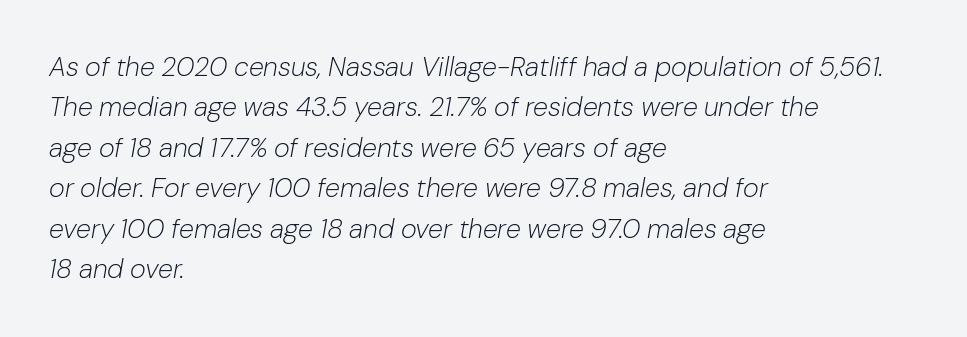
The image shows 27 px text type, italic (leaning right); set left-aligned, normal line spacing (1.5x), normal letter spacing, not underlined.
